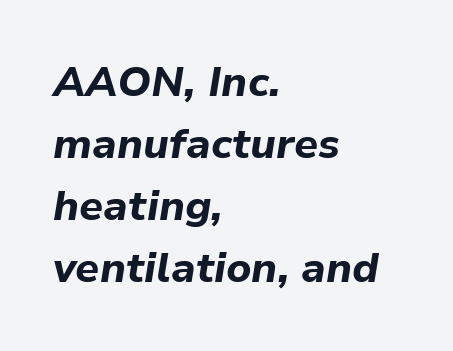
{"italic": "yes", "lean": "right", "slant_degrees": 9, "bold": "yes", "weight": "bold", "width": "normal", "stroke_contrast": "low", "x_height": "medium", "monospaced": "no", "underline": "no", "align": "left", "line_spacing": "normal", "line_spacing_ratio": 1.48, "letter_spacing": "normal", "letter_spacing_em": 0.0, "glyph_px": 42}
